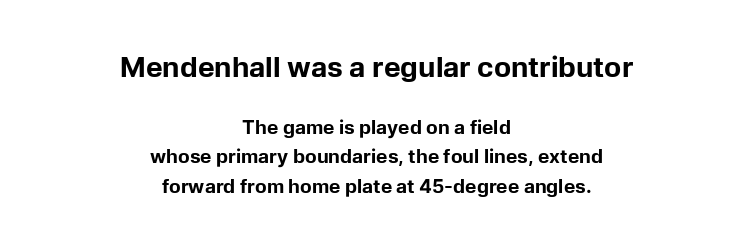
Q: Is the text bold? A: Yes.
Q: Is the text italic (slanted)? A: No, it is upright.
Q: Is the typeface a serif or a sans-serif typeface? A: Sans-serif.
Q: Is the text underlined? A: No.
Q: How is the paragraph aligned? A: Centered.
Q: Is the spacing between letters normal or unusually wide? A: Normal.
Q: Is the spacing between lines tight, normal or loose? A: Normal.
Q: Which block of text is set in a larger size, the first (top) or the second (bottom)? A: The first (top) one.
Q: Width (condensed, normal, or wide)? A: Normal.
Q: Stroke contrast? A: Low.
Q: x-height? A: Medium.
Q: Monospaced? A: No.
